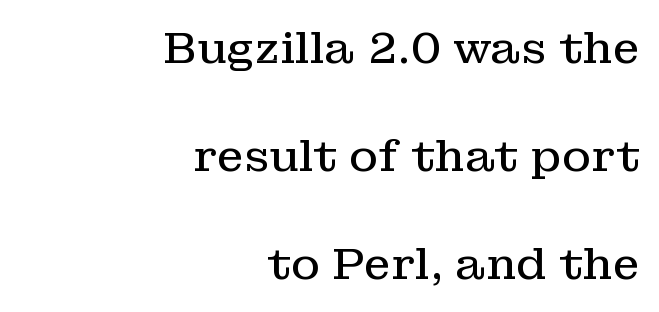
Vertical spacing — loose. Unlike a clean sans, this face finishes its strokes with serifs. Posture: vertical. Nobody touched the tracking dial on this one. The zone under the glyphs is completely vacant. Proportional: the letters do not fall into vertical columns.
